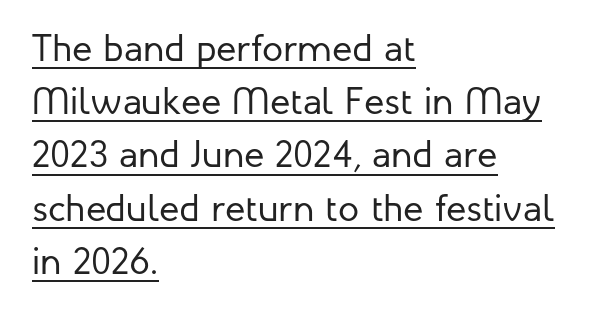
The vertical gap from one line to the next is medium. This sample carries an underscore along the baseline area. The weight would be labelled regular, book, light, or lighter still. Nobody touched the tracking dial on this one. Does the copy run flush right? No — it runs flush left.
